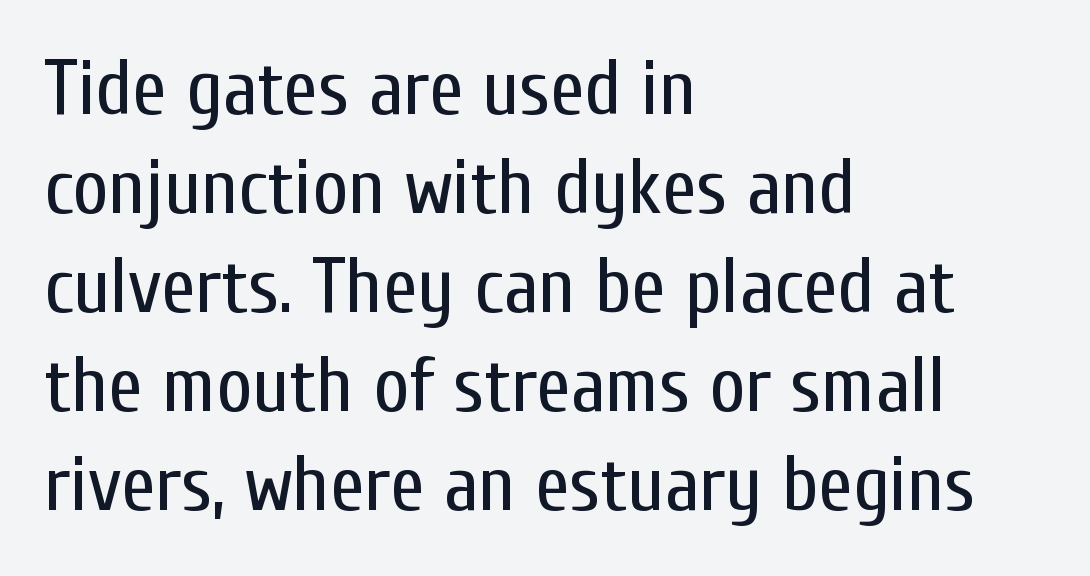
Q: Is the text bold? A: No.
Q: Is the text italic (slanted)? A: No, it is upright.
Q: Is the typeface a serif or a sans-serif typeface? A: Sans-serif.
Q: Is the text underlined? A: No.
Q: How is the paragraph aligned? A: Left-aligned.
Q: Is the spacing between letters normal or unusually wide? A: Normal.
Q: Is the spacing between lines tight, normal or loose? A: Normal.
Q: Width (condensed, normal, or wide)? A: Condensed.
Q: Stroke contrast? A: Low.
Q: x-height? A: Medium.
Q: Monospaced? A: No.
